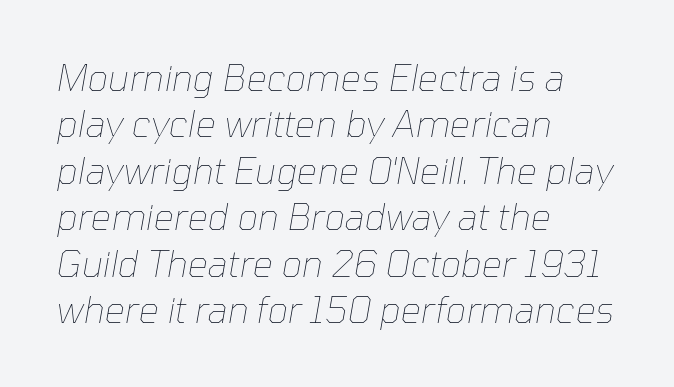
Q: Is the text bold? A: No.
Q: Is the text italic (slanted)? A: Yes, it leans right by about 10 degrees.
Q: Is the text underlined? A: No.
Q: How is the paragraph aligned? A: Left-aligned.
Q: Is the spacing between letters normal or unusually wide? A: Normal.
Q: Is the spacing between lines tight, normal or loose? A: Normal.
Q: Width (condensed, normal, or wide)? A: Normal.
Q: Stroke contrast? A: Low.
Q: x-height? A: Medium.
Q: Monospaced? A: No.
